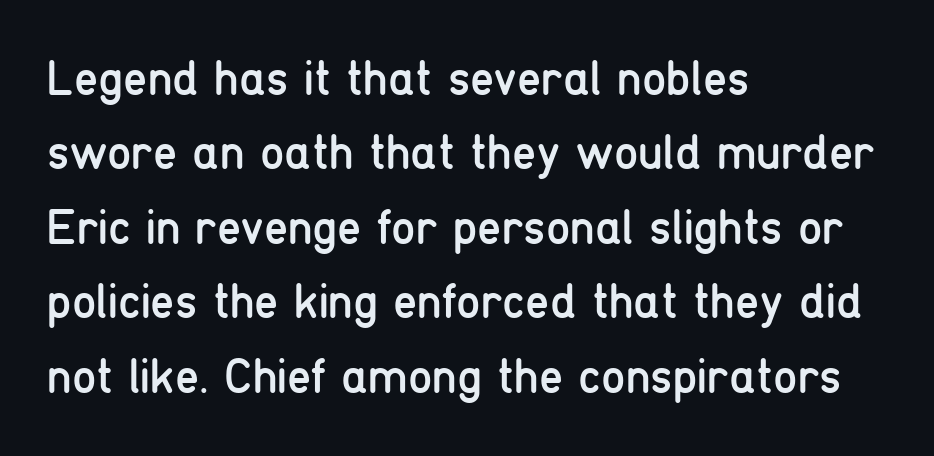
{"serif": "no", "italic": "no", "bold": "no", "weight": "regular", "width": "condensed", "stroke_contrast": "low", "x_height": "medium", "monospaced": "no", "underline": "no", "align": "left", "line_spacing": "normal", "line_spacing_ratio": 1.52, "letter_spacing": "normal", "letter_spacing_em": 0.0, "glyph_px": 49}
